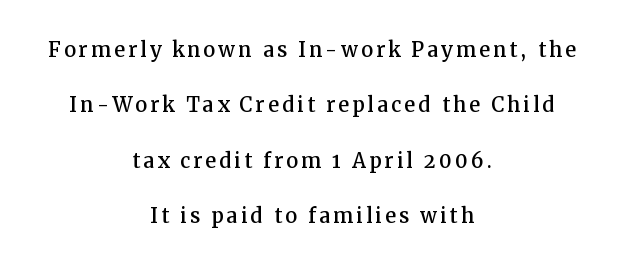
The image shows 27 px text type, upright; set centered, loose line spacing (2.05x), not underlined.
